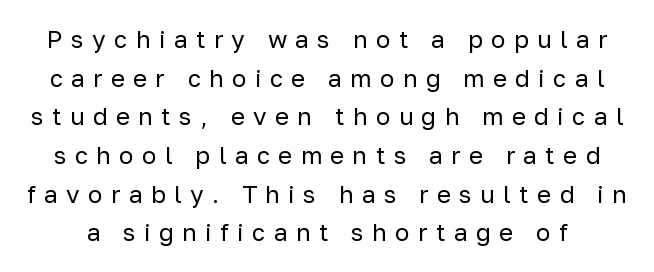
{"italic": "no", "bold": "no", "underline": "no", "line_spacing": "normal", "line_spacing_ratio": 1.61, "letter_spacing": "wide", "letter_spacing_em": 0.35, "glyph_px": 24}
